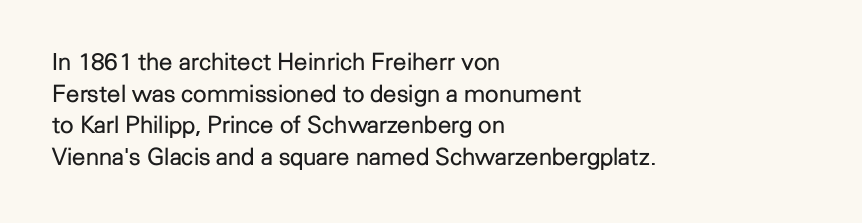
The image shows 24 px text type, upright; set left-aligned, normal line spacing (1.32x), normal letter spacing, not underlined.
